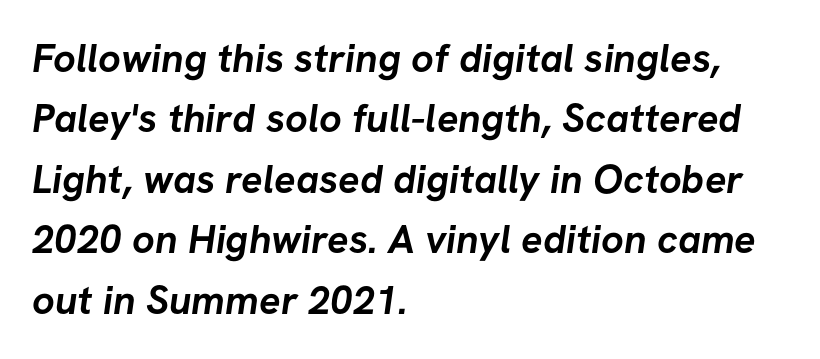
The image shows 40 px semibold sans-serif type; set left-aligned, normal line spacing (1.51x), normal letter spacing, not underlined; low stroke contrast and a medium x-height.
